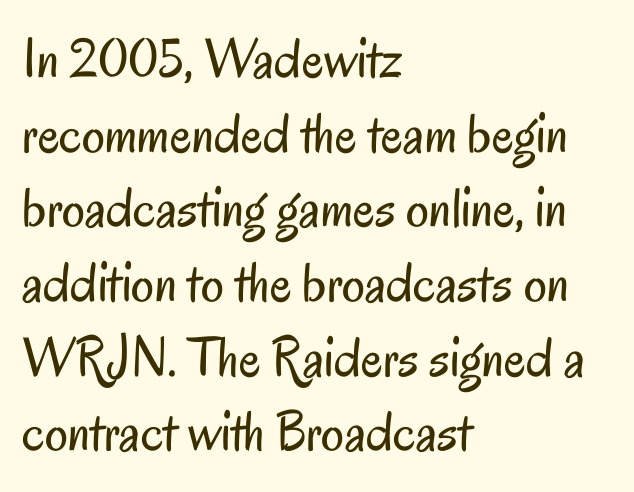
The image shows 57 px regular-weight, condensed sans-serif type, upright; set left-aligned, normal line spacing (1.31x), normal letter spacing, not underlined; low stroke contrast and a small x-height.
